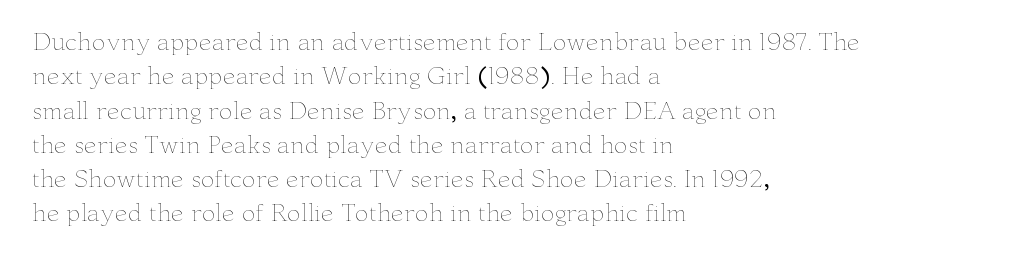
The image shows 23 px text type, upright; set left-aligned, normal line spacing (1.49x), normal letter spacing, not underlined.
